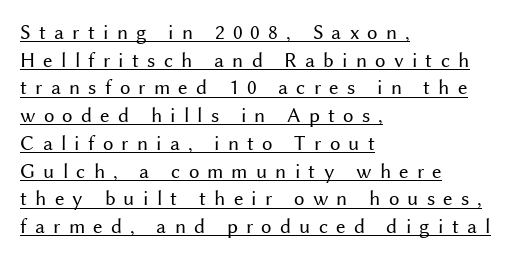
{"italic": "no", "bold": "no", "underline": "yes", "align": "left", "line_spacing": "normal", "line_spacing_ratio": 1.32, "letter_spacing": "wide", "letter_spacing_em": 0.39, "glyph_px": 21}
